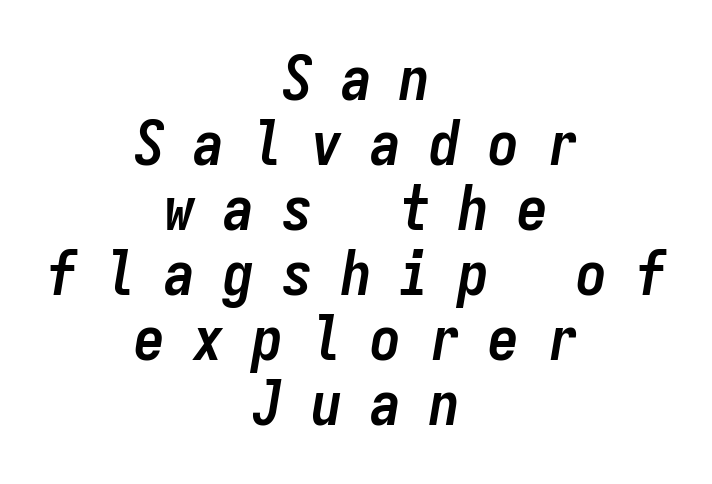
{"italic": "yes", "lean": "right", "slant_degrees": 9, "bold": "yes", "weight": "semibold", "width": "condensed", "stroke_contrast": "low", "x_height": "medium", "monospaced": "yes", "underline": "no", "align": "center", "line_spacing": "tight", "line_spacing_ratio": 1.05, "letter_spacing": "wide", "letter_spacing_em": 0.45, "glyph_px": 62}
